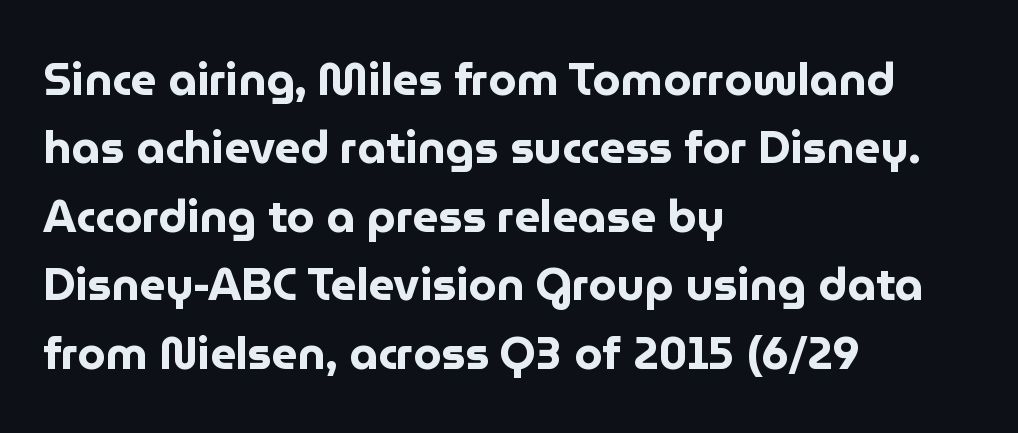
In terms of leading, this rendering sits right in the middle. The tracking reads as untouched default to a designer's eye. These lines are rendered in a variable-pitch font. These lines were composed using upright roman letters. Stroke thickness is high; the sample reads as a true bold. Words float on clear page, feet unadorned.
